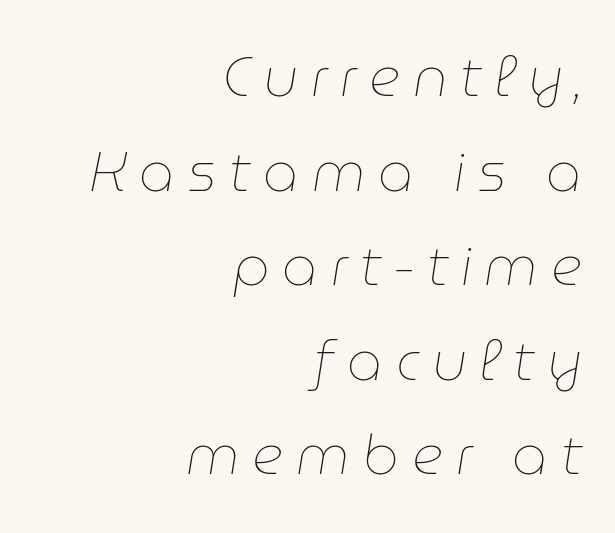
Q: Is the text bold? A: No.
Q: Is the text italic (slanted)? A: Yes, it leans right by about 9 degrees.
Q: Is the text underlined? A: No.
Q: How is the paragraph aligned? A: Right-aligned.
Q: Is the spacing between letters normal or unusually wide? A: Unusually wide.
Q: Width (condensed, normal, or wide)? A: Normal.
Q: Stroke contrast? A: Low.
Q: x-height? A: Medium.
Q: Monospaced? A: No.
